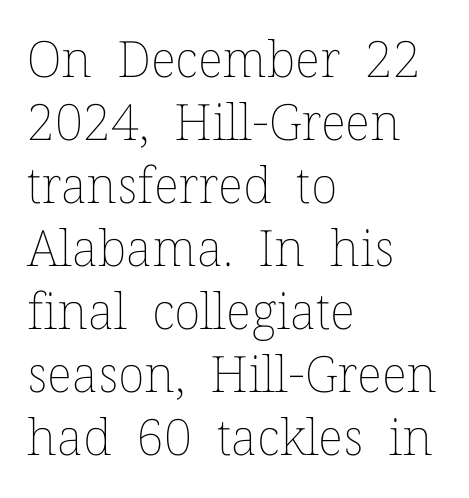
Successive baselines arrive at the customary interval. Quick note: not italic, upright. Stroke thickness stays within the range of a standard reading face or lighter. Line beginnings align vertically; line endings do not.
